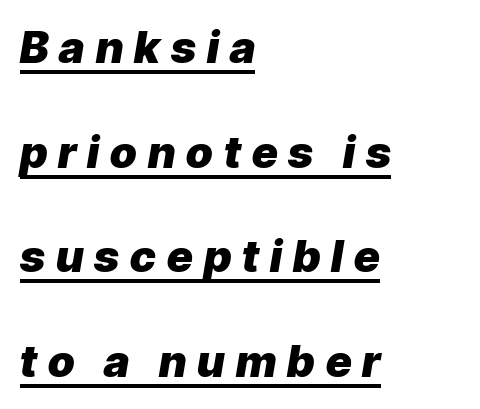
The image shows 44 px heavy type, italic (leaning right); set left-aligned, loose line spacing (2.38x), unusually wide letter spacing (+0.25 em), underlined; low stroke contrast and a medium x-height.
